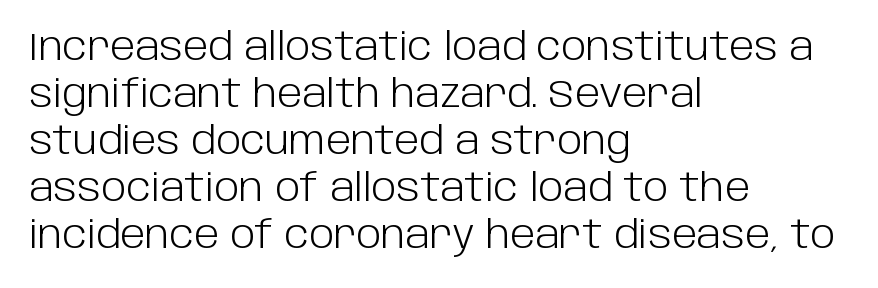
{"serif": "no", "italic": "no", "bold": "no", "weight": "light", "width": "normal", "stroke_contrast": "low", "x_height": "large", "monospaced": "no", "underline": "no", "align": "left", "line_spacing_ratio": 1.24, "letter_spacing": "normal", "letter_spacing_em": 0.0, "glyph_px": 38}
